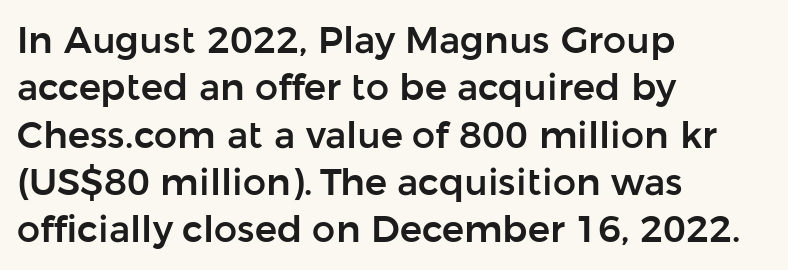
{"serif": "no", "italic": "no", "width": "normal", "stroke_contrast": "low", "x_height": "medium", "monospaced": "no", "underline": "no", "align": "left", "line_spacing": "normal", "line_spacing_ratio": 1.28, "letter_spacing": "normal", "letter_spacing_em": 0.0, "glyph_px": 37}
